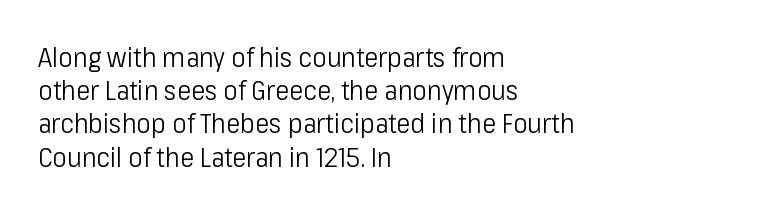
{"italic": "no", "bold": "no", "underline": "no", "align": "left", "line_spacing_ratio": 1.23, "letter_spacing": "normal", "letter_spacing_em": 0.0, "glyph_px": 27}
